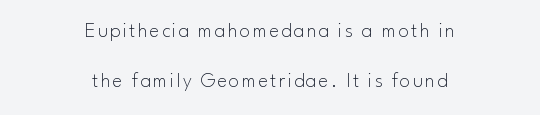
The image shows 21 px text type, upright; set centered, loose line spacing (2.4x), not underlined.
